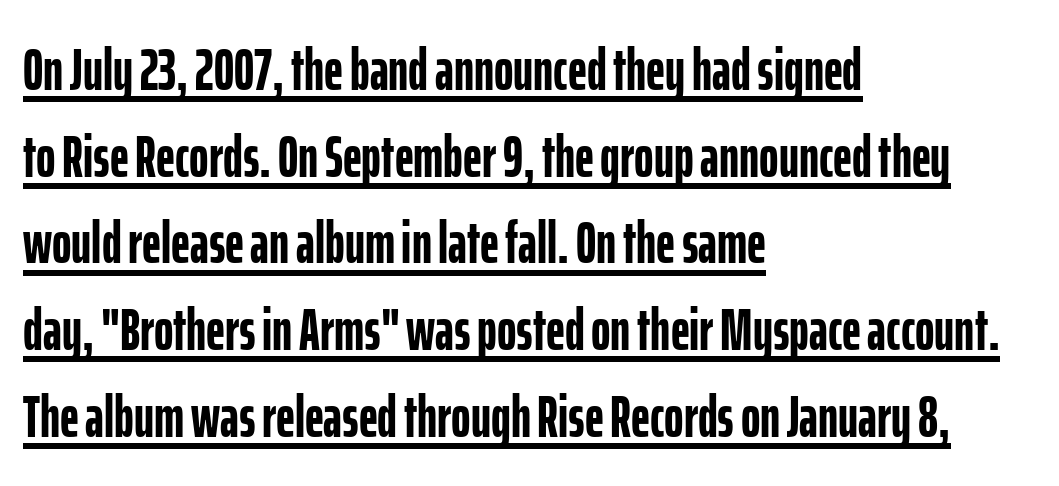
Spacing verdict: proportional, widths tailored to each character. Typeset ragged right — the left edge is the straight one. The designer left line spacing at the default. The face used here appears with an underline applied. No feet cap the strokes, marking this as sans-serif type. Look at the stroke-to-counter ratio: heavy, a bold.
